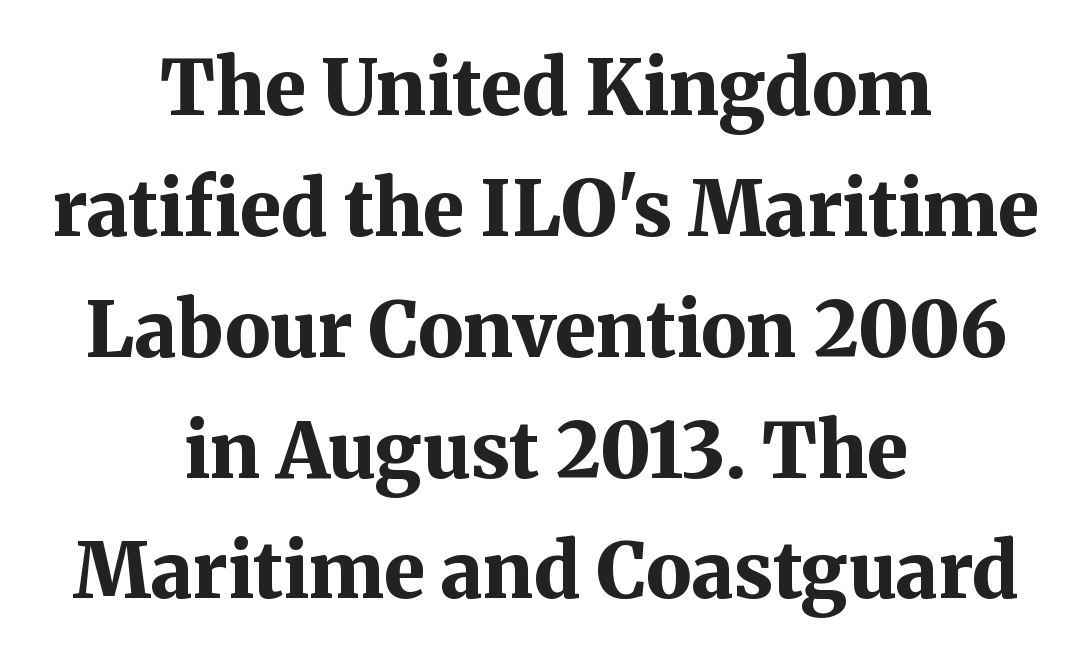
Q: Is the text bold? A: Yes.
Q: Is the text italic (slanted)? A: No, it is upright.
Q: Is the typeface a serif or a sans-serif typeface? A: Serif.
Q: Is the text underlined? A: No.
Q: How is the paragraph aligned? A: Centered.
Q: Is the spacing between letters normal or unusually wide? A: Normal.
Q: Is the spacing between lines tight, normal or loose? A: Normal.
Q: Width (condensed, normal, or wide)? A: Normal.
Q: Stroke contrast? A: Medium.
Q: x-height? A: Medium.
Q: Monospaced? A: No.
